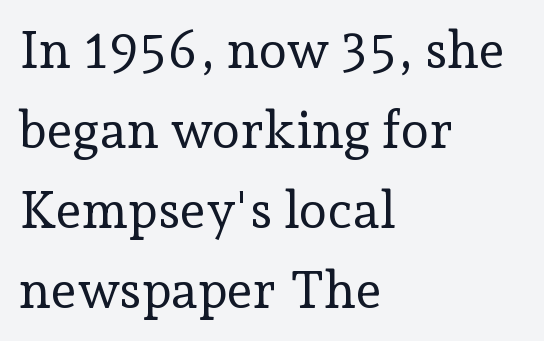
{"serif": "yes", "italic": "no", "bold": "no", "weight": "regular", "width": "normal", "stroke_contrast": "low", "x_height": "medium", "monospaced": "no", "underline": "no", "align": "left", "line_spacing": "normal", "line_spacing_ratio": 1.54, "letter_spacing": "normal", "letter_spacing_em": 0.0, "glyph_px": 52}
